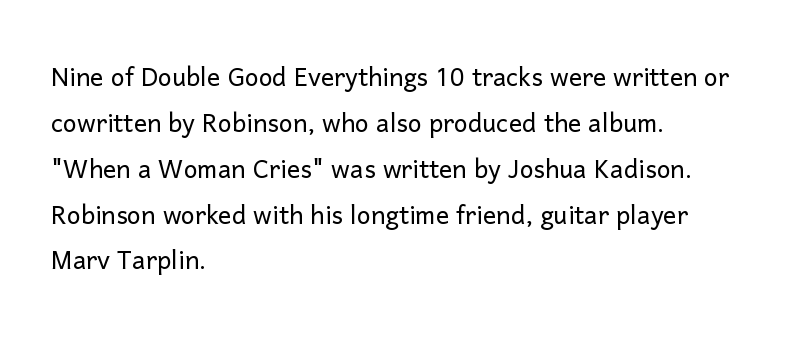
Q: Is the text bold? A: No.
Q: Is the text italic (slanted)? A: No, it is upright.
Q: Is the typeface a serif or a sans-serif typeface? A: Sans-serif.
Q: Is the text underlined? A: No.
Q: How is the paragraph aligned? A: Left-aligned.
Q: Is the spacing between letters normal or unusually wide? A: Normal.
Q: Is the spacing between lines tight, normal or loose? A: Normal.
Q: Width (condensed, normal, or wide)? A: Normal.
Q: Stroke contrast? A: Low.
Q: x-height? A: Medium.
Q: Monospaced? A: No.
